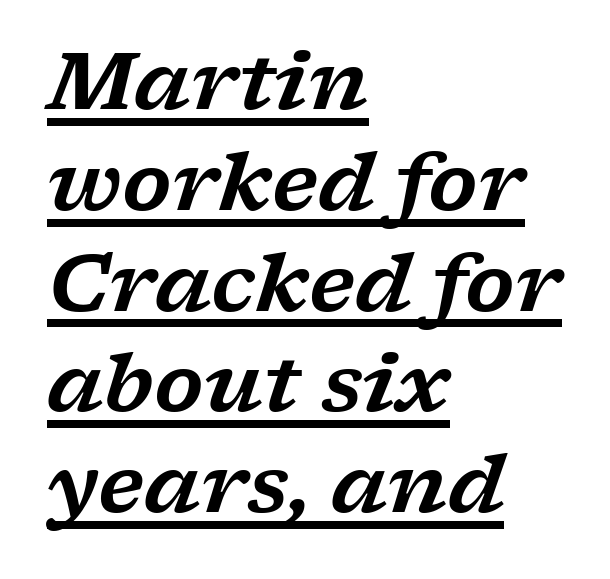
Note the varied advance widths — an 'i' is clearly narrower than an 'm'. Line starts are locked; line ends wander. Regarding serifs, this sample has them. Does extra space separate the letters? No, they use regular spacing. A rule runs beneath these lines of type. A typesetter would mark this as italic.
